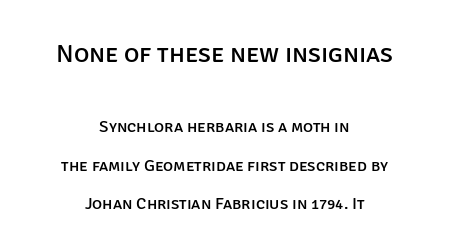
No extra tracking has been applied to these lines. Quick note: interline space is abundant. Honestly, there is no underline to notice here at all. Is the block centered? Yes — each line is placed symmetrically about the middle.
